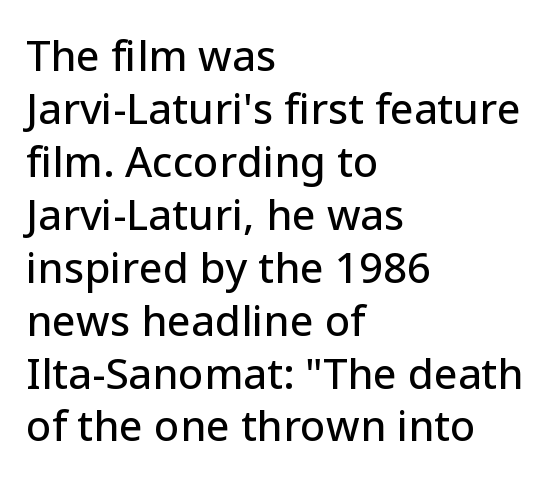
Nothing sits at the stroke ends, so this counts as sans-serif. Nope, not italic — everything's standing straight. The paragraph shown leans on its left margin. The strip under each line holds only bare page. The face used here is rendered with its standard letterfit.
